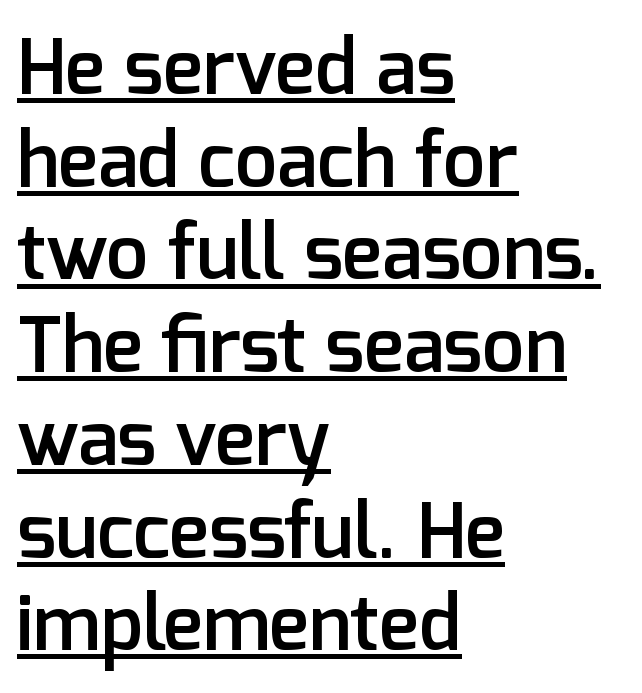
The image shows 76 px semibold sans-serif type, upright; set left-aligned, line spacing 1.22x, normal letter spacing, underlined; low stroke contrast and a medium x-height.
